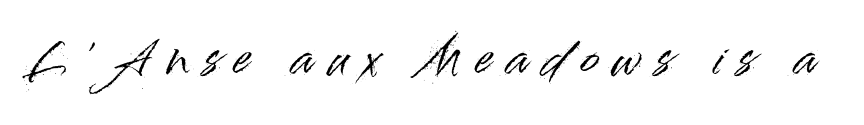
{"serif": "no", "width": "normal", "stroke_contrast": "high", "x_height": "small", "monospaced": "no", "underline": "no", "letter_spacing": "wide", "letter_spacing_em": 0.33, "glyph_px": 45}
